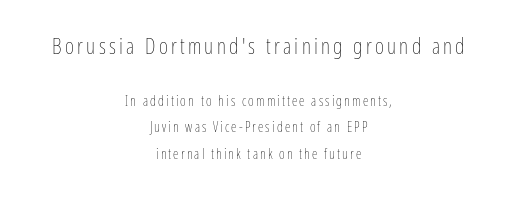
This is the regular roman posture of the typeface. Quick note: underline off. The font is comparable to plain body text, perhaps lighter. The typesetter chose a symmetrical, centered arrangement here. Size contrast runs from large at the top to small at the bottom.
